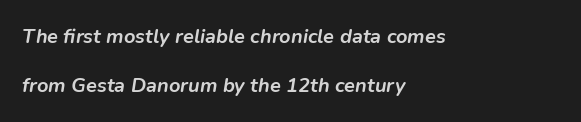
{"italic": "yes", "lean": "right", "slant_degrees": 9, "bold": "yes", "underline": "no", "align": "left", "line_spacing": "loose", "line_spacing_ratio": 2.43, "letter_spacing": "normal", "letter_spacing_em": 0.0, "glyph_px": 20}
